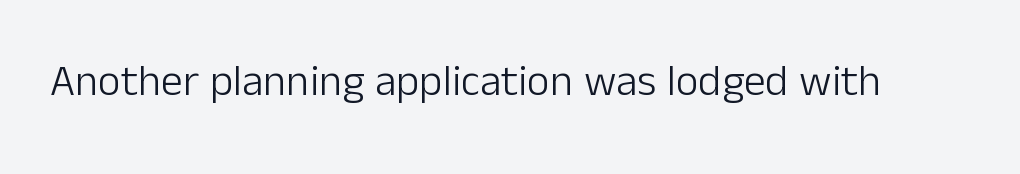
{"serif": "no", "italic": "no", "bold": "no", "weight": "light", "width": "normal", "stroke_contrast": "low", "x_height": "medium", "monospaced": "no", "underline": "no", "letter_spacing": "normal", "letter_spacing_em": 0.0, "glyph_px": 44}
